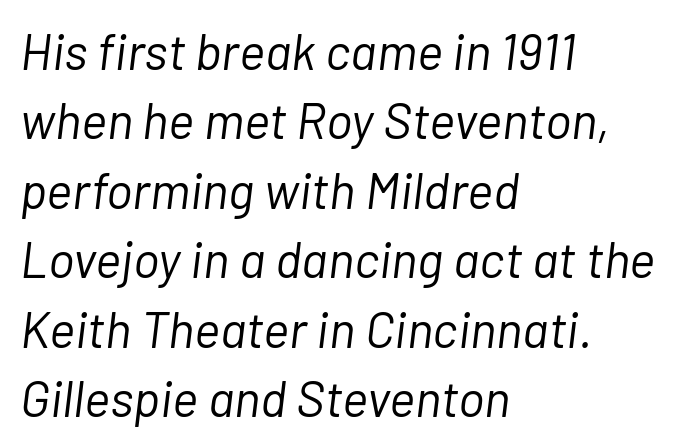
Q: Is the text bold? A: No.
Q: Is the text italic (slanted)? A: Yes, it leans right by about 7 degrees.
Q: Is the text underlined? A: No.
Q: How is the paragraph aligned? A: Left-aligned.
Q: Is the spacing between letters normal or unusually wide? A: Normal.
Q: Is the spacing between lines tight, normal or loose? A: Normal.
Q: Width (condensed, normal, or wide)? A: Normal.
Q: Stroke contrast? A: Low.
Q: x-height? A: Medium.
Q: Monospaced? A: No.
